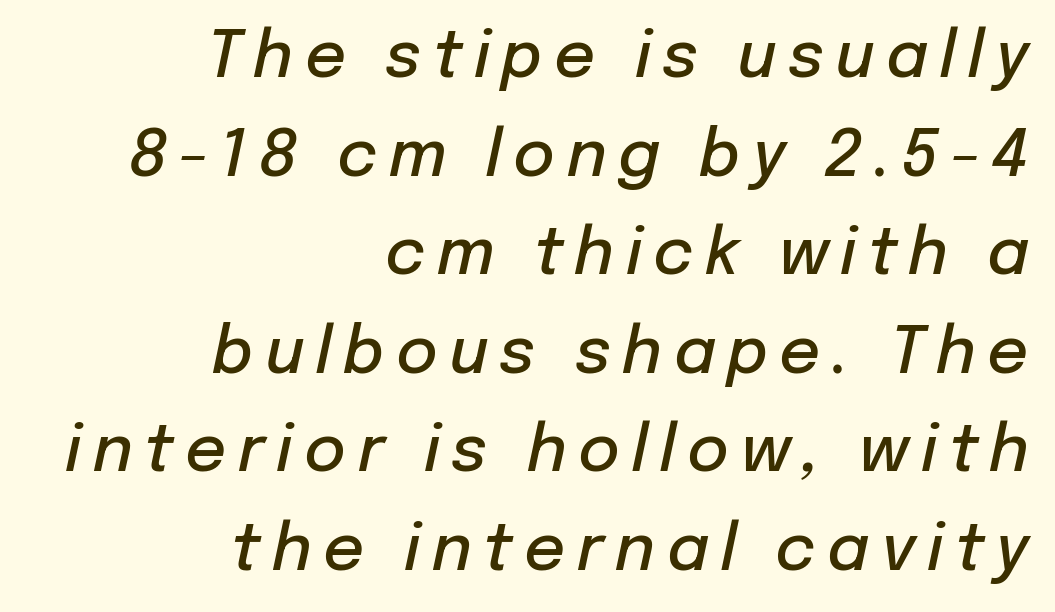
The image shows 64 px semibold type, italic (leaning right); set right-aligned, normal line spacing (1.54x), not underlined; low stroke contrast and a medium x-height.
